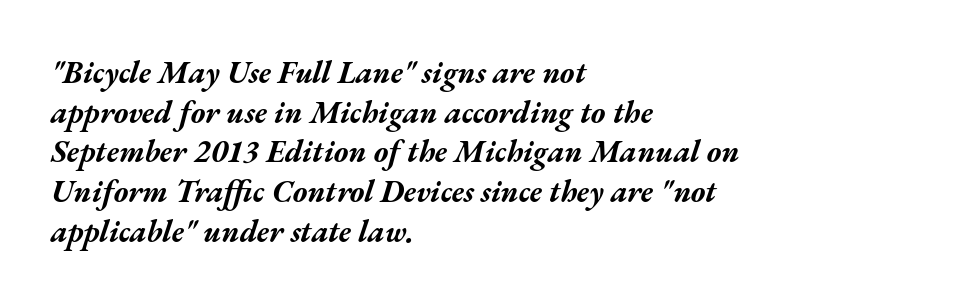
Q: Is the text bold? A: Yes.
Q: Is the text italic (slanted)? A: Yes, it leans right by about 17 degrees.
Q: Is the text underlined? A: No.
Q: How is the paragraph aligned? A: Left-aligned.
Q: Is the spacing between letters normal or unusually wide? A: Normal.
Q: Is the spacing between lines tight, normal or loose? A: Normal.
Q: Width (condensed, normal, or wide)? A: Wide.
Q: Stroke contrast? A: Medium.
Q: x-height? A: Medium.
Q: Monospaced? A: No.
